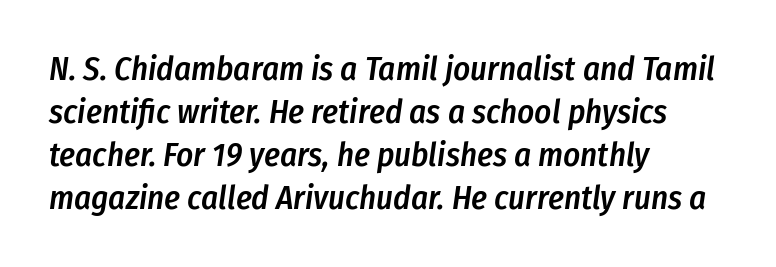
Q: Is the text bold? A: Semi-bold.
Q: Is the text italic (slanted)? A: Yes, it leans right by about 8 degrees.
Q: Is the text underlined? A: No.
Q: How is the paragraph aligned? A: Left-aligned.
Q: Is the spacing between letters normal or unusually wide? A: Normal.
Q: Is the spacing between lines tight, normal or loose? A: Normal.
Q: Width (condensed, normal, or wide)? A: Condensed.
Q: Stroke contrast? A: Low.
Q: x-height? A: Medium.
Q: Monospaced? A: No.
